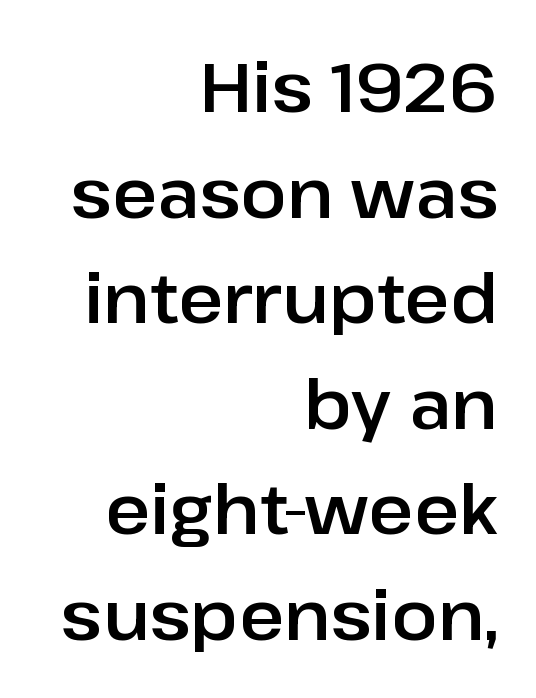
{"serif": "no", "italic": "no", "width": "normal", "stroke_contrast": "low", "x_height": "medium", "monospaced": "no", "underline": "no", "align": "right", "line_spacing": "normal", "line_spacing_ratio": 1.53, "letter_spacing": "normal", "letter_spacing_em": 0.0, "glyph_px": 69}
